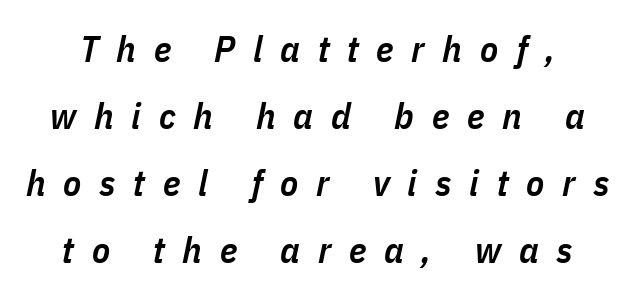
The image shows 37 px semibold, condensed type, italic (leaning right); set line spacing 1.81x, unusually wide letter spacing (+0.48 em), not underlined; low stroke contrast and a medium x-height.
